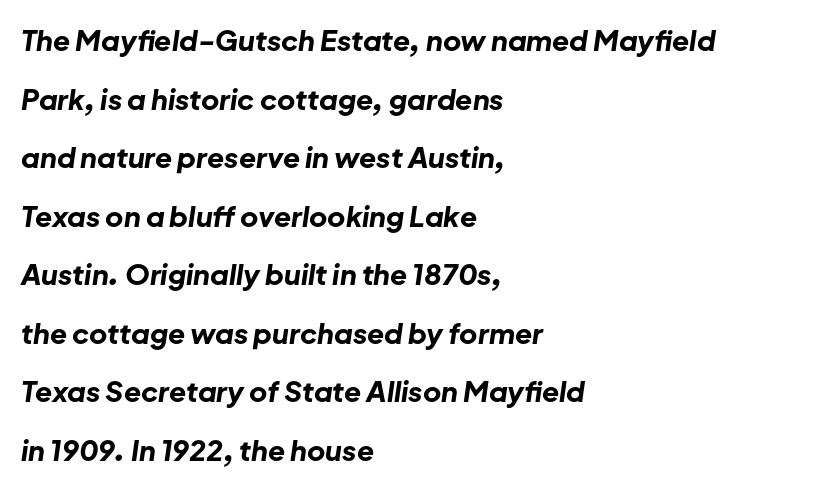
{"italic": "yes", "lean": "right", "slant_degrees": 8, "bold": "yes", "weight": "bold", "width": "normal", "stroke_contrast": "low", "x_height": "medium", "monospaced": "no", "underline": "no", "align": "left", "line_spacing": "loose", "line_spacing_ratio": 2.09, "letter_spacing": "normal", "letter_spacing_em": 0.0, "glyph_px": 28}
